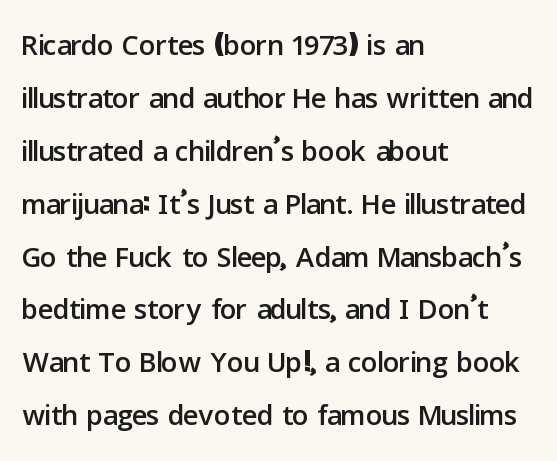
{"serif": "no", "italic": "no", "width": "normal", "stroke_contrast": "low", "x_height": "medium", "monospaced": "no", "underline": "no", "align": "left", "line_spacing": "normal", "line_spacing_ratio": 1.29, "letter_spacing": "normal", "letter_spacing_em": 0.0, "glyph_px": 41}
